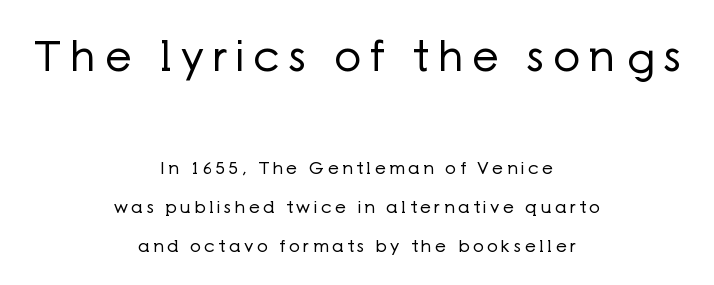
The foot of each line stays bare and open. Reading top to bottom, the characters get smaller at the block break. Teacher's note: observe the equal gaps on both sides — that is centered alignment. The letters look calm and open, with moderate or lighter stems. Line spacing here is loose. A typesetter would call this proportional, since set widths differ per character.
